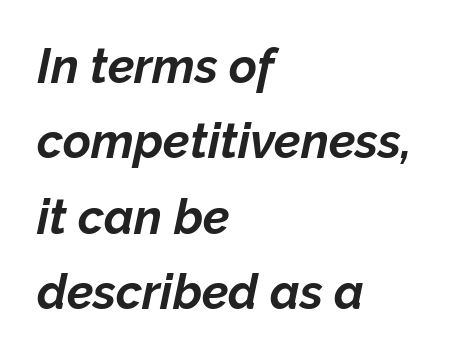
{"italic": "yes", "lean": "right", "slant_degrees": 12, "bold": "yes", "weight": "bold", "width": "normal", "stroke_contrast": "low", "x_height": "medium", "monospaced": "no", "underline": "no", "align": "left", "line_spacing": "normal", "line_spacing_ratio": 1.57, "letter_spacing": "normal", "letter_spacing_em": 0.0, "glyph_px": 48}
